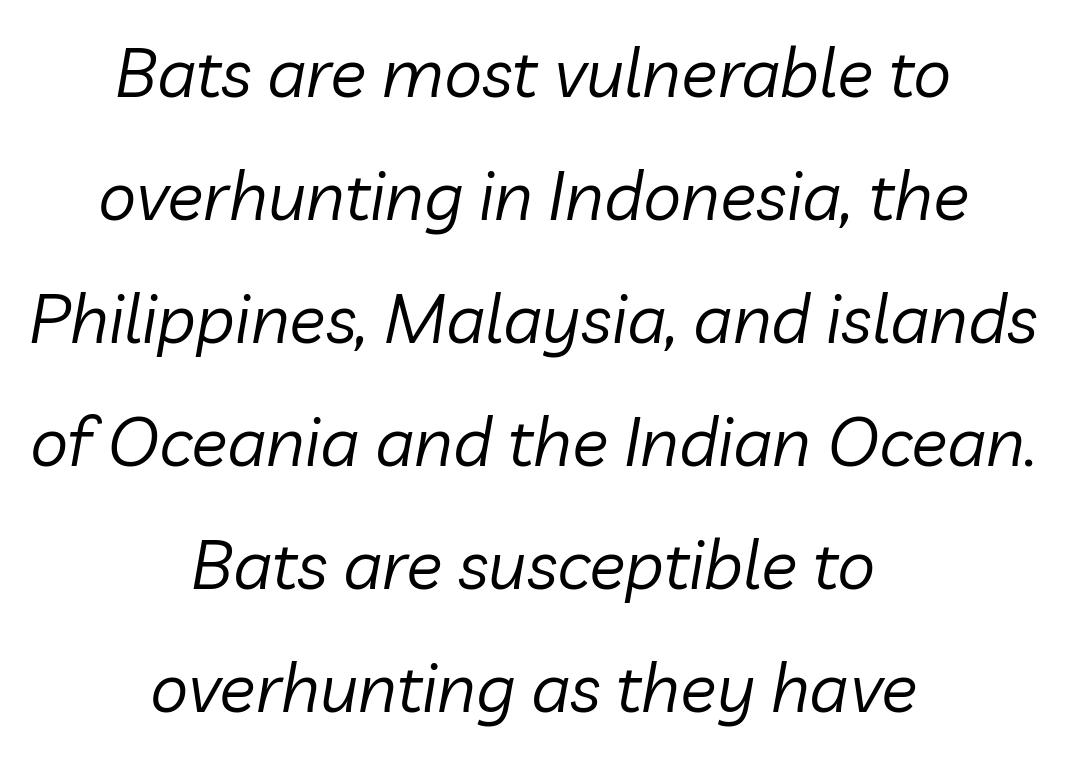
Each letter keeps its own natural width here, so spacing adapts to shape. Short and long lines alike share a common midpoint. This sample uses an oblique cut, with every glyph tilted off the vertical. Tracking here is standard; glyphs follow each other at the usual distance. Summary of weight: not heavy and not bold. Anything drawn beneath the words? Only blank space.
